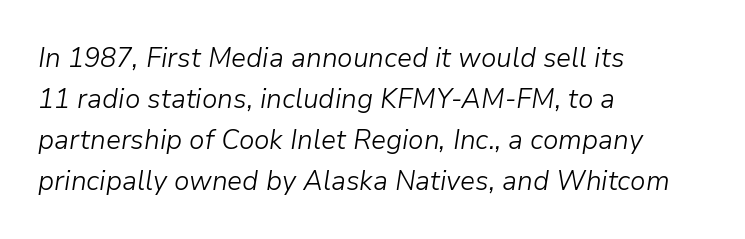
The image shows 28 px light type, italic (leaning right); set left-aligned, normal line spacing (1.47x), normal letter spacing, not underlined; low stroke contrast and a medium x-height.
